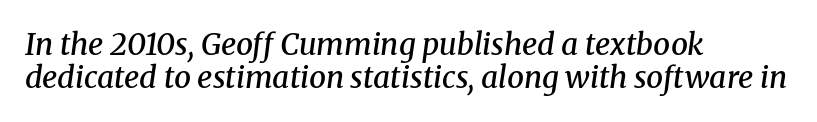
The glyphs are unaccompanied by any horizontal stroke below them. Summary of vertical rhythm: compact, with narrow interline spacing. Every letter is mildly thick-stroked: semibold rather than bold. Do the characters align in a grid? No, the font is proportional. The rendering anchors every line to the left-hand side.
